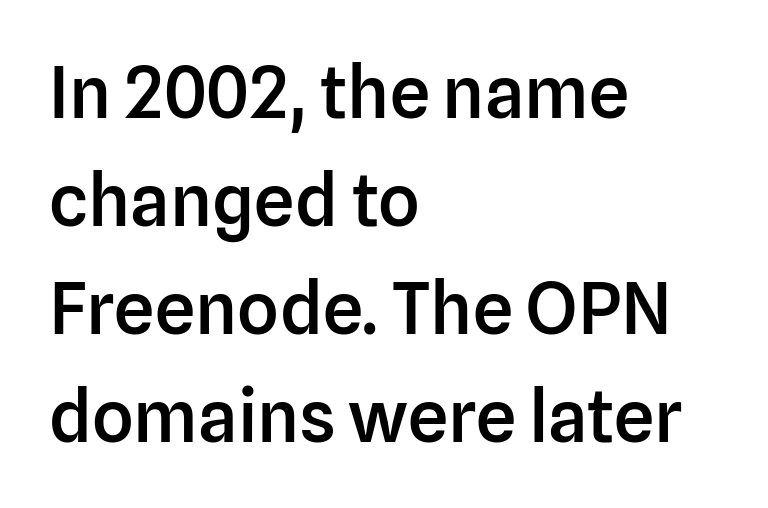
{"serif": "no", "italic": "no", "bold": "semi", "weight": "semibold", "width": "normal", "stroke_contrast": "low", "x_height": "medium", "monospaced": "no", "underline": "no", "align": "left", "line_spacing": "normal", "line_spacing_ratio": 1.5, "letter_spacing": "normal", "letter_spacing_em": 0.0, "glyph_px": 72}
